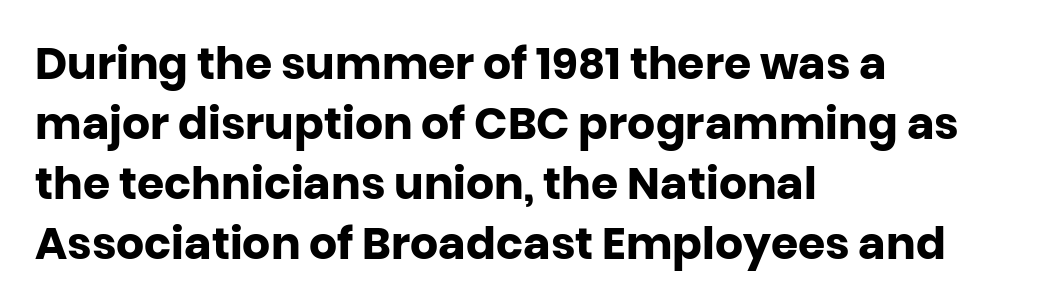
The image shows 44 px heavy sans-serif type, upright; set left-aligned, normal line spacing (1.36x), normal letter spacing, not underlined; low stroke contrast and a large x-height.
